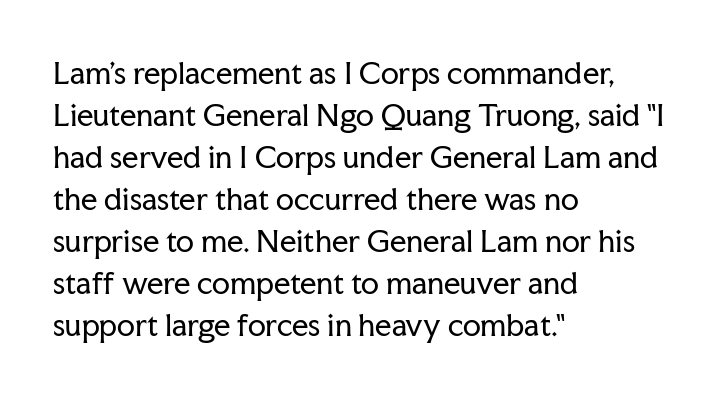
{"serif": "yes", "italic": "no", "bold": "no", "weight": "regular", "width": "normal", "stroke_contrast": "low", "x_height": "medium", "monospaced": "no", "underline": "no", "align": "left", "line_spacing": "normal", "line_spacing_ratio": 1.45, "letter_spacing": "normal", "letter_spacing_em": 0.0, "glyph_px": 29}
